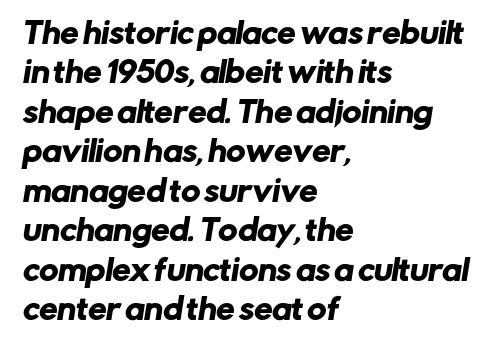
{"serif": "no", "width": "normal", "stroke_contrast": "low", "x_height": "medium", "monospaced": "no", "underline": "no", "align": "left", "line_spacing": "normal", "line_spacing_ratio": 1.36, "letter_spacing": "normal", "letter_spacing_em": 0.0, "glyph_px": 29}
